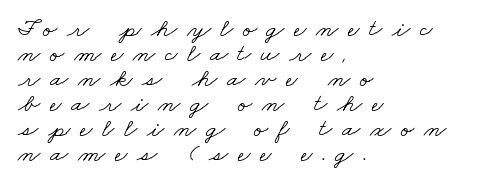
{"bold": "no", "underline": "no", "align": "left", "line_spacing": "tight", "line_spacing_ratio": 0.96, "letter_spacing": "wide", "letter_spacing_em": 0.37, "glyph_px": 26}
